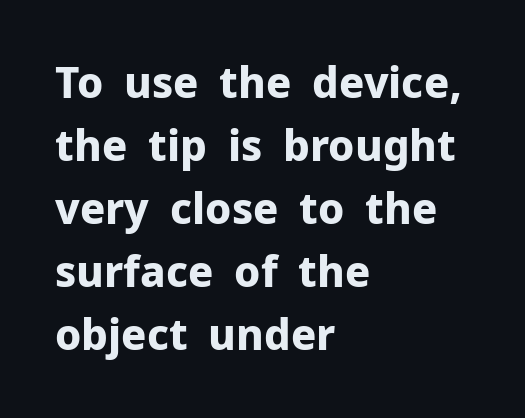
The font family rendered here belongs to the sans-serif group. Honestly, the row spacing looks completely unremarkable. The specimen reads as upright at a glance. Heavy, bold letterforms. A typesetter would call this zero additional tracking.
